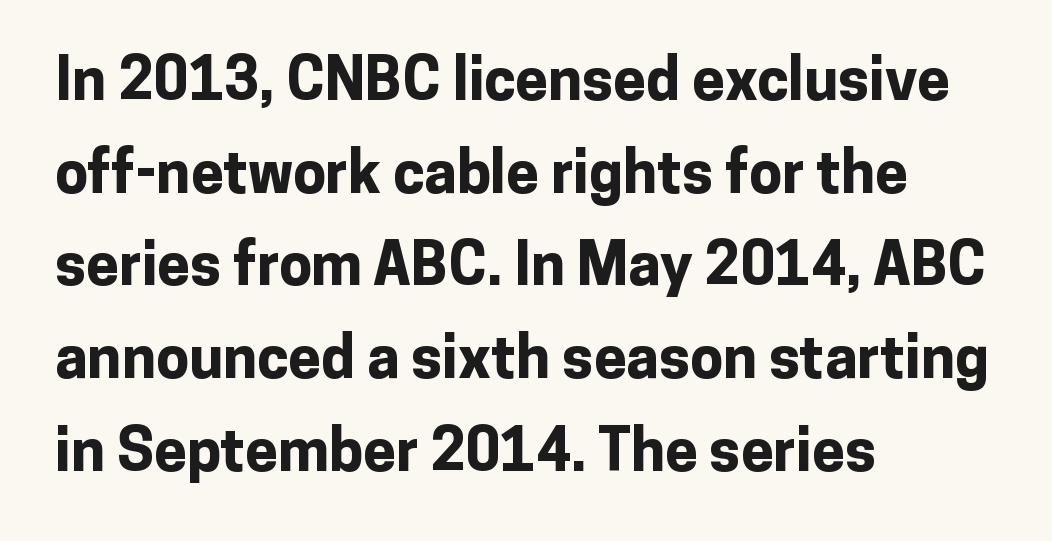
The image shows 59 px bold sans-serif type, upright; set left-aligned, normal line spacing (1.57x), normal letter spacing, not underlined; low stroke contrast and a medium x-height.
